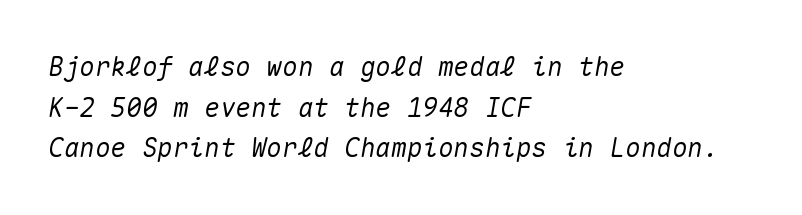
Q: Is the text italic (slanted)? A: Yes, it leans right by about 10 degrees.
Q: Is the text underlined? A: No.
Q: How is the paragraph aligned? A: Left-aligned.
Q: Is the spacing between letters normal or unusually wide? A: Normal.
Q: Is the spacing between lines tight, normal or loose? A: Normal.
